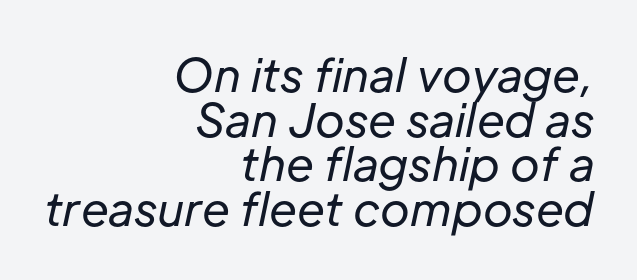
The image shows 45 px regular-weight type, italic (leaning right); set right-aligned, tight line spacing (0.99x), normal letter spacing, not underlined; low stroke contrast and a medium x-height.
